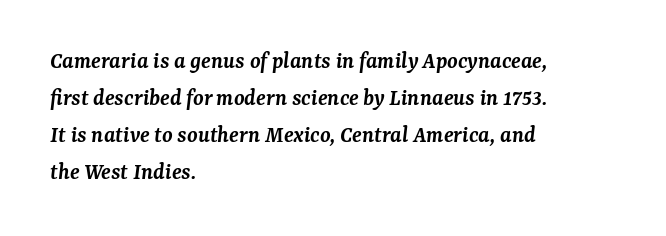
Q: Is the text bold? A: Semi-bold.
Q: Is the text italic (slanted)? A: Yes, it leans right by about 7 degrees.
Q: Is the text underlined? A: No.
Q: How is the paragraph aligned? A: Left-aligned.
Q: Is the spacing between letters normal or unusually wide? A: Normal.
Q: Is the spacing between lines tight, normal or loose? A: Normal.
